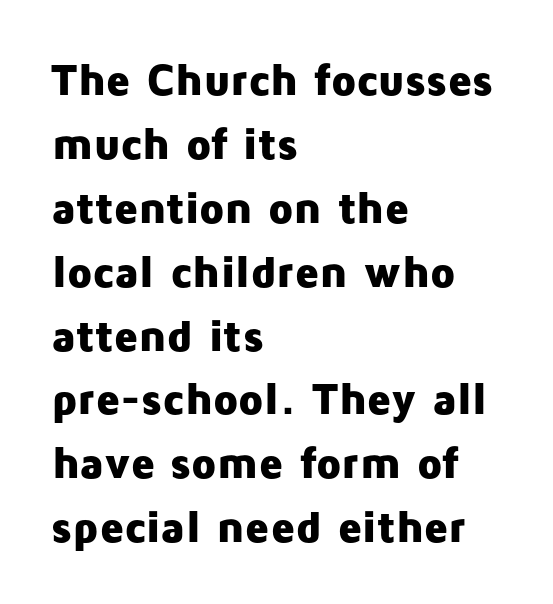
{"serif": "no", "italic": "no", "bold": "yes", "weight": "heavy", "width": "normal", "stroke_contrast": "low", "x_height": "medium", "monospaced": "no", "underline": "no", "align": "left", "line_spacing": "normal", "line_spacing_ratio": 1.42, "letter_spacing": "normal", "letter_spacing_em": 0.0, "glyph_px": 45}
